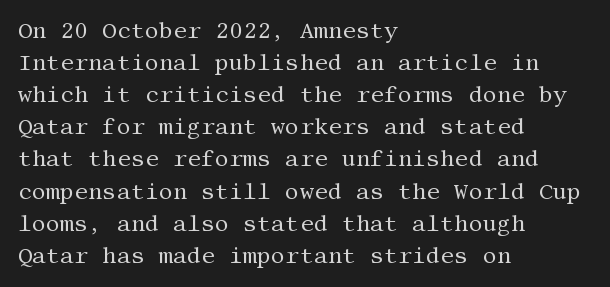
{"italic": "no", "bold": "no", "underline": "no", "align": "left", "line_spacing": "normal", "line_spacing_ratio": 1.46, "letter_spacing": "normal", "letter_spacing_em": 0.0, "glyph_px": 22}
